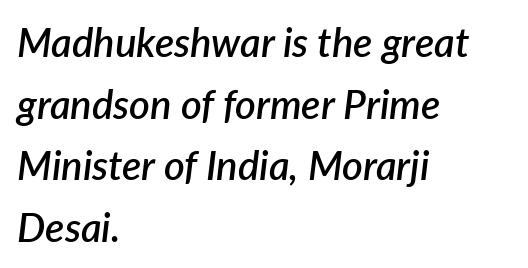
Typeset ragged right — the left edge is the straight one. Slanted lettering throughout. Each letter keeps its own natural width here, so spacing adapts to shape. You could call the tracking neutral — neither tight nor loose. Look at the stroke-to-counter ratio: somewhat heavy, a semibold.
